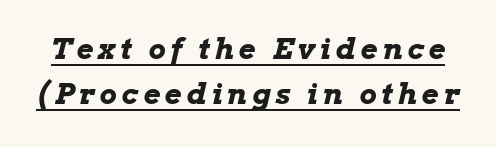
The image shows 29 px bold, wide type, italic (leaning right); set normal line spacing (1.55x), underlined; low stroke contrast and a medium x-height.
